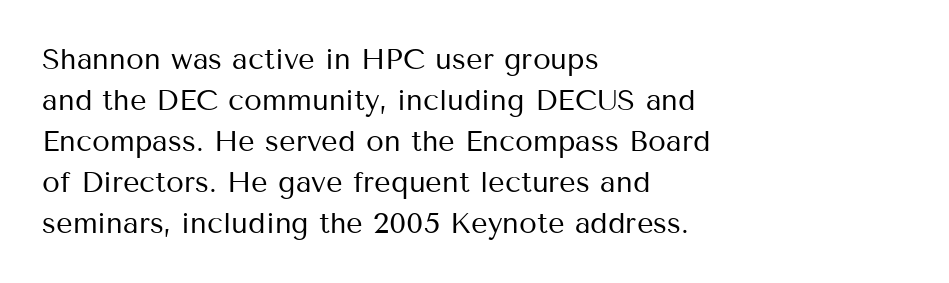
The image shows 29 px regular-weight sans-serif type, upright; set left-aligned, normal line spacing (1.41x), normal letter spacing, not underlined; medium stroke contrast and a medium x-height.
